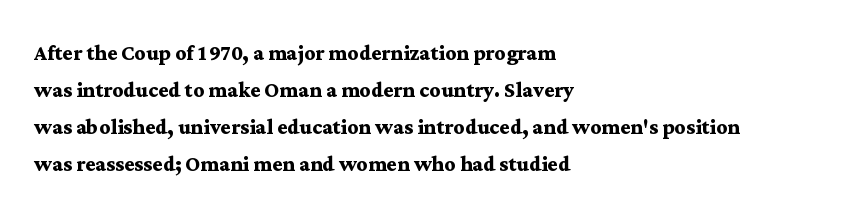
The image shows 27 px bold type, upright; set left-aligned, normal line spacing (1.37x), normal letter spacing, not underlined.
